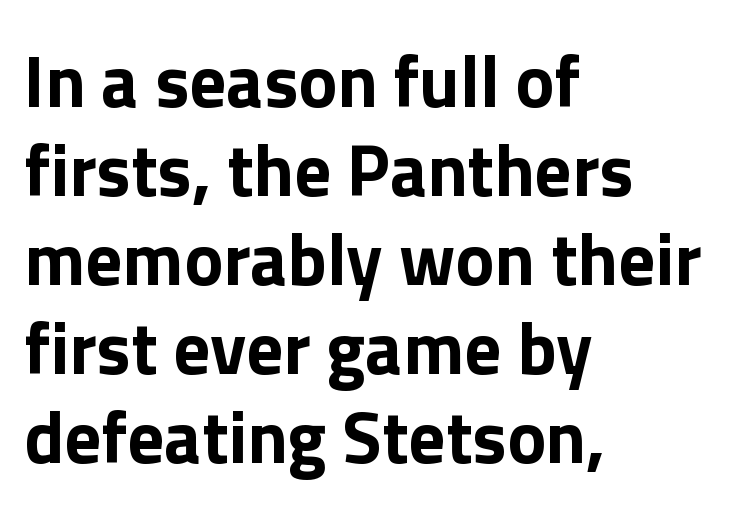
{"serif": "no", "italic": "no", "bold": "yes", "weight": "bold", "width": "normal", "x_height": "medium", "monospaced": "no", "underline": "no", "align": "left", "line_spacing_ratio": 1.22, "letter_spacing": "normal", "letter_spacing_em": 0.0, "glyph_px": 73}
